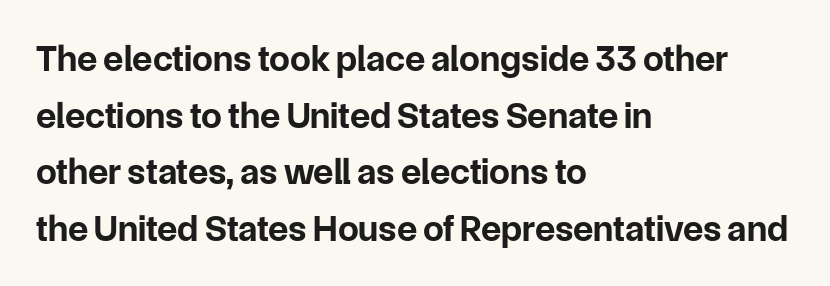
The image shows 37 px bold sans-serif type, upright; set left-aligned, normal line spacing (1.53x), normal letter spacing, not underlined; low stroke contrast and a medium x-height.
